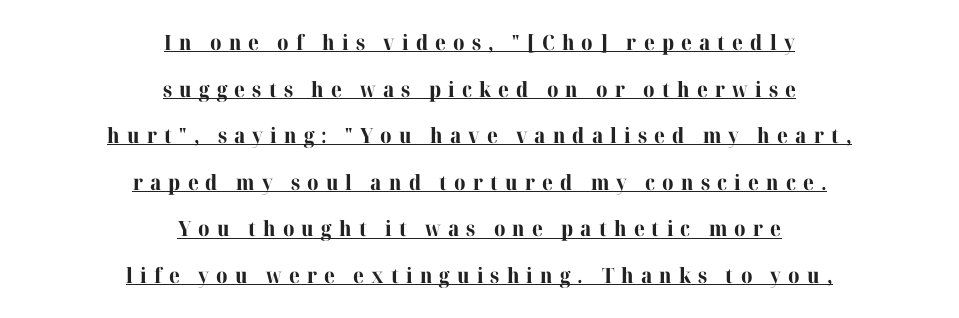
The passage shown has open, widely tracked lettering throughout. A typesetter would call this leading open, well beyond the default. The lettering is marked with a stroke running underneath it. The setting favours the middle, as headings and verse often do. Characters remain perfectly vertical along every line. Bold? Absolutely — the strokes are thick and heavy.
